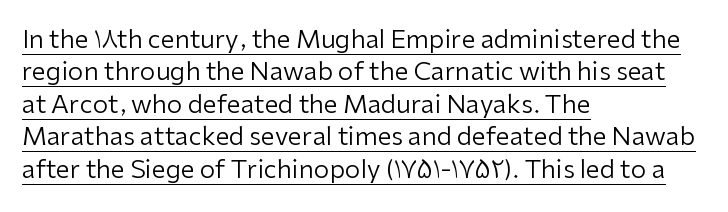
Q: Is the text bold? A: No.
Q: Is the text italic (slanted)? A: No, it is upright.
Q: Is the text underlined? A: Yes.
Q: How is the paragraph aligned? A: Left-aligned.
Q: Is the spacing between letters normal or unusually wide? A: Normal.
Q: Is the spacing between lines tight, normal or loose? A: Normal.
